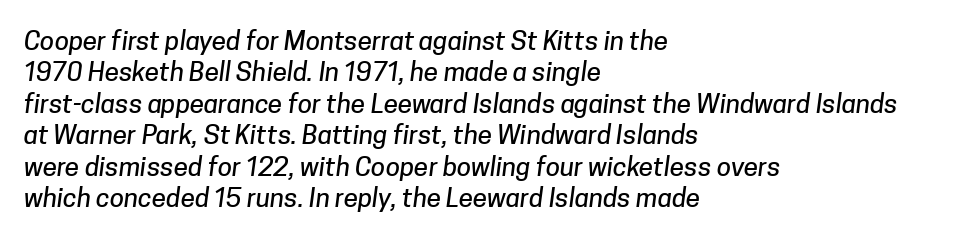
The image shows 26 px text type; set left-aligned, line spacing 1.21x, normal letter spacing, not underlined.
